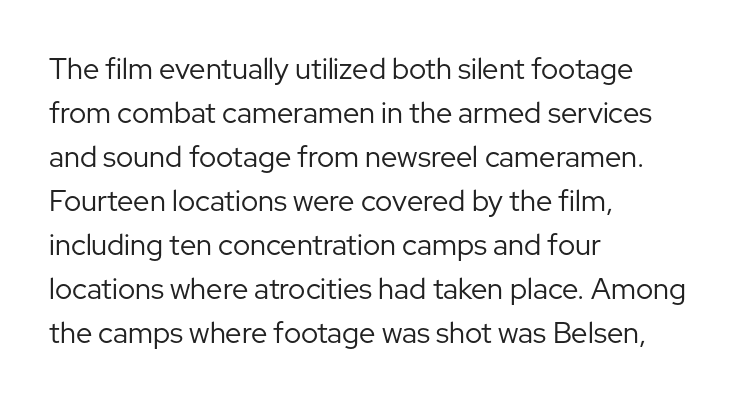
Q: Is the text bold? A: No.
Q: Is the text italic (slanted)? A: No, it is upright.
Q: Is the typeface a serif or a sans-serif typeface? A: Sans-serif.
Q: Is the text underlined? A: No.
Q: How is the paragraph aligned? A: Left-aligned.
Q: Is the spacing between letters normal or unusually wide? A: Normal.
Q: Is the spacing between lines tight, normal or loose? A: Normal.
Q: Width (condensed, normal, or wide)? A: Normal.
Q: Stroke contrast? A: Low.
Q: x-height? A: Medium.
Q: Monospaced? A: No.
